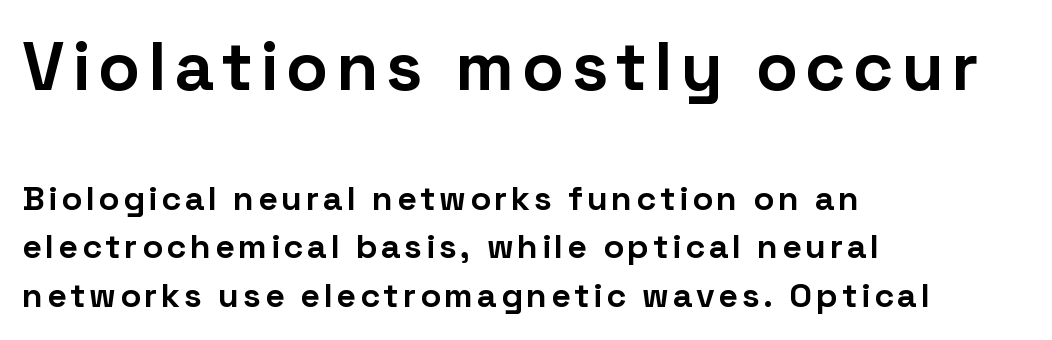
{"serif": "no", "italic": "no", "bold": "yes", "weight": "bold", "width": "normal", "stroke_contrast": "low", "x_height": "medium", "monospaced": "no", "underline": "no", "align": "left", "line_spacing": "normal", "line_spacing_ratio": 1.43, "larger_block": "first", "size_ratio": 2.03, "glyph_px": 69}
